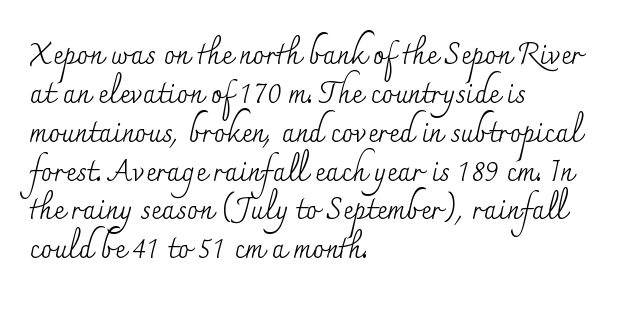
The image shows 29 px regular-weight serif type; set left-aligned, normal line spacing (1.34x), normal letter spacing, not underlined; medium stroke contrast and a small x-height.
